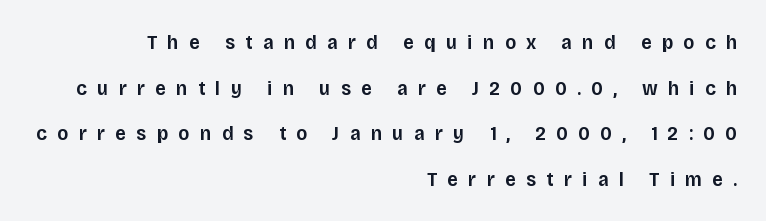
Q: Is the text bold? A: Semi-bold.
Q: Is the text italic (slanted)? A: No, it is upright.
Q: Is the text underlined? A: No.
Q: How is the paragraph aligned? A: Right-aligned.
Q: Is the spacing between letters normal or unusually wide? A: Unusually wide.
Q: Is the spacing between lines tight, normal or loose? A: Loose.
